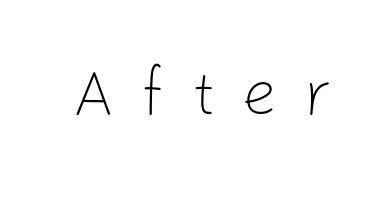
The image shows 63 px light sans-serif type, upright; set unusually wide letter spacing (+0.41 em), not underlined; low stroke contrast and a medium x-height.
